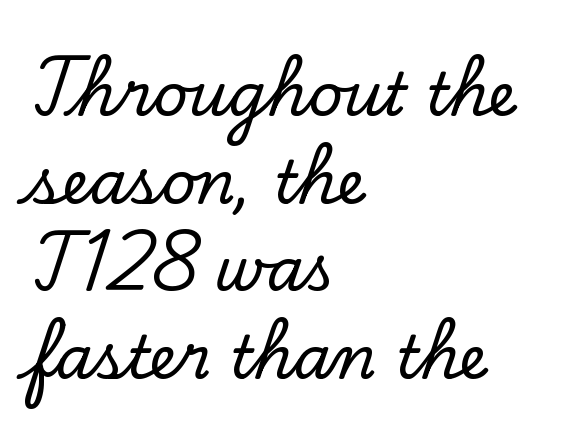
Q: Is the text italic (slanted)? A: Yes.
Q: Is the typeface a serif or a sans-serif typeface? A: Serif.
Q: Is the text underlined? A: No.
Q: How is the paragraph aligned? A: Left-aligned.
Q: Is the spacing between letters normal or unusually wide? A: Normal.
Q: Is the spacing between lines tight, normal or loose? A: Normal.
Q: Width (condensed, normal, or wide)? A: Normal.
Q: Stroke contrast? A: Low.
Q: x-height? A: Small.
Q: Monospaced? A: No.
